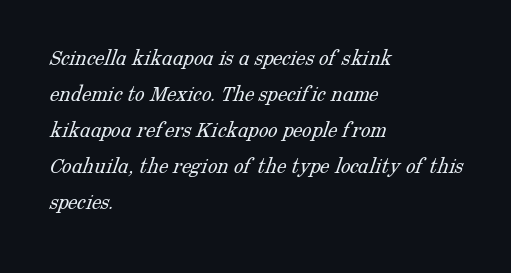
The image shows 24 px text type; set left-aligned, normal line spacing (1.5x), normal letter spacing, not underlined.
